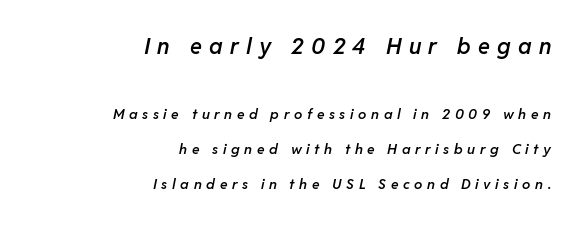
The image shows 22 px text type, italic (leaning right); set right-aligned, loose line spacing (2.5x), unusually wide letter spacing (+0.33 em), not underlined; the first (top) block is 1.57x larger.
